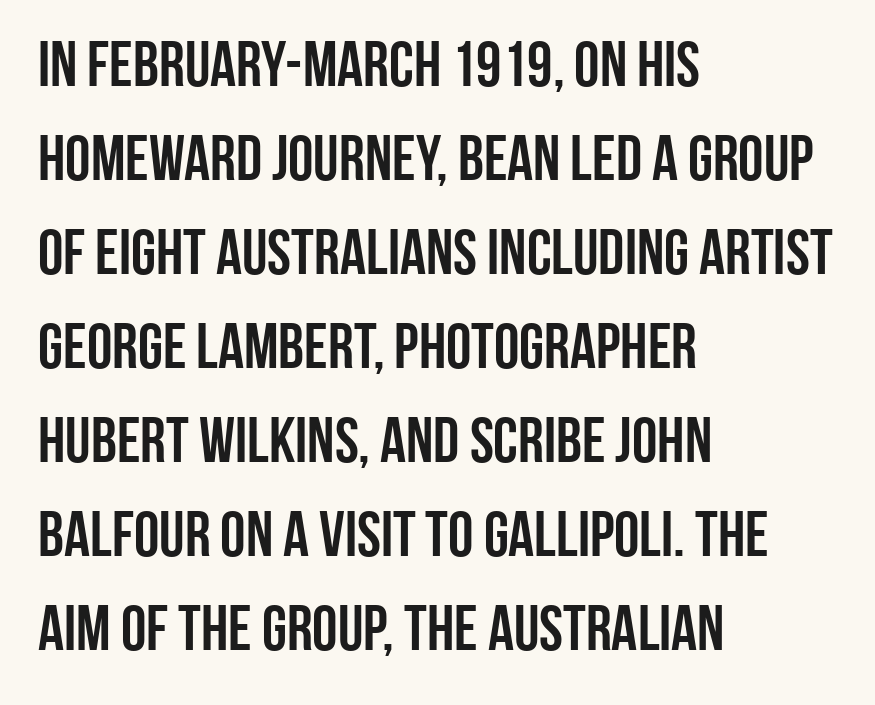
{"serif": "no", "italic": "no", "width": "condensed", "stroke_contrast": "low", "x_height": "large", "monospaced": "no", "underline": "no", "align": "left", "line_spacing": "normal", "line_spacing_ratio": 1.47, "letter_spacing": "normal", "letter_spacing_em": 0.0, "glyph_px": 64}
